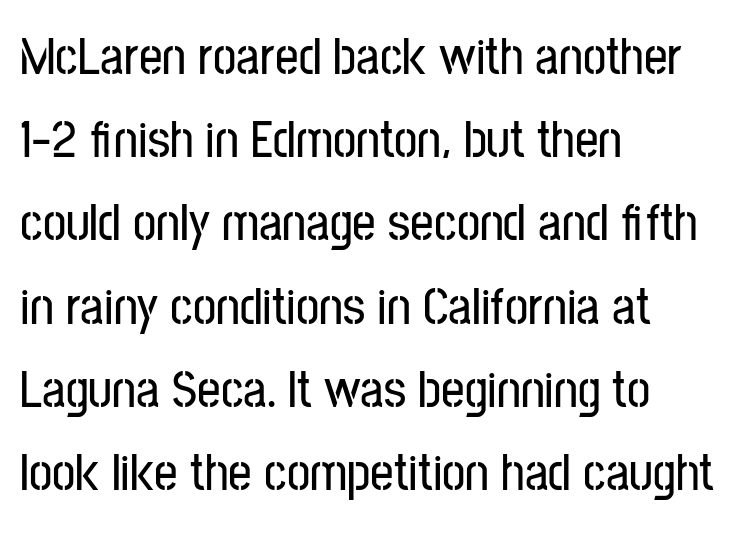
The image shows 52 px condensed sans-serif type, upright; set left-aligned, normal line spacing (1.6x), normal letter spacing, not underlined; low stroke contrast and a medium x-height.
